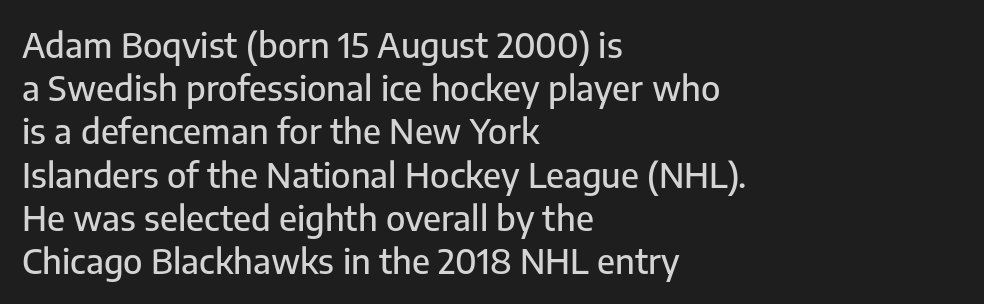
Q: Is the text italic (slanted)? A: No, it is upright.
Q: Is the typeface a serif or a sans-serif typeface? A: Sans-serif.
Q: Is the text underlined? A: No.
Q: How is the paragraph aligned? A: Left-aligned.
Q: Is the spacing between letters normal or unusually wide? A: Normal.
Q: Is the spacing between lines tight, normal or loose? A: Normal.
Q: Width (condensed, normal, or wide)? A: Normal.
Q: Stroke contrast? A: Low.
Q: x-height? A: Medium.
Q: Monospaced? A: No.
